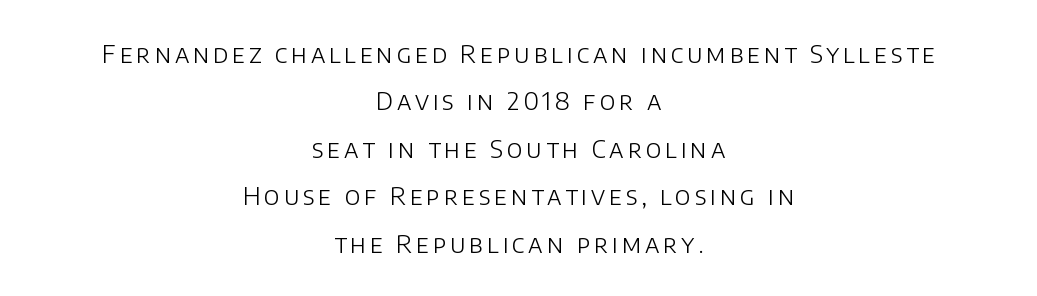
Teacher's note: observe the equal gaps on both sides — that is centered alignment. Posture: upright roman. A great deal of white space separates one row of letters from the next. Type without underlining. The typeface has the unassuming heft of standard copy or less.
